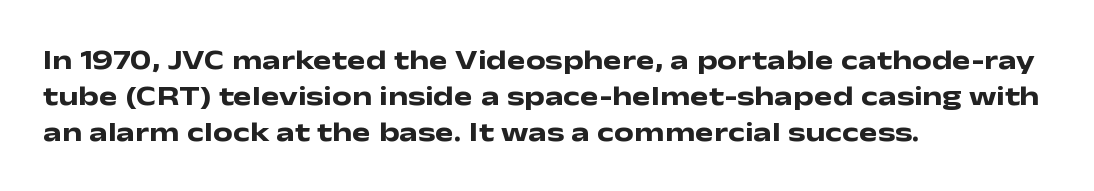
Q: Is the text bold? A: Yes.
Q: Is the text italic (slanted)? A: No, it is upright.
Q: Is the typeface a serif or a sans-serif typeface? A: Sans-serif.
Q: Is the text underlined? A: No.
Q: How is the paragraph aligned? A: Left-aligned.
Q: Is the spacing between letters normal or unusually wide? A: Normal.
Q: Is the spacing between lines tight, normal or loose? A: Normal.
Q: Width (condensed, normal, or wide)? A: Wide.
Q: Stroke contrast? A: Low.
Q: x-height? A: Medium.
Q: Monospaced? A: No.
